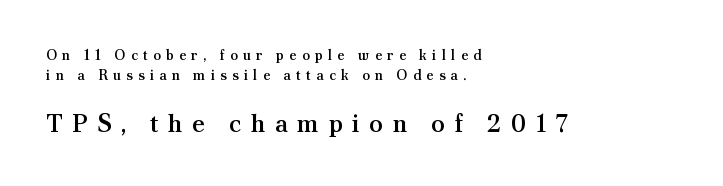
{"italic": "no", "bold": "semi", "underline": "no", "align": "left", "line_spacing": "normal", "line_spacing_ratio": 1.45, "letter_spacing": "wide", "letter_spacing_em": 0.37, "larger_block": "second", "size_ratio": 1.79, "glyph_px": 25}
